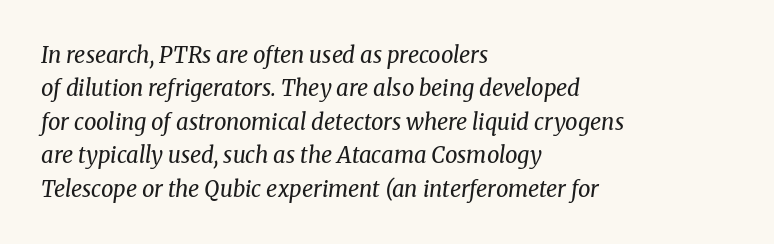
Q: Is the text bold? A: No.
Q: Is the text italic (slanted)? A: Yes, it leans right by about 8 degrees.
Q: Is the text underlined? A: No.
Q: How is the paragraph aligned? A: Left-aligned.
Q: Is the spacing between letters normal or unusually wide? A: Normal.
Q: Is the spacing between lines tight, normal or loose? A: Normal.
